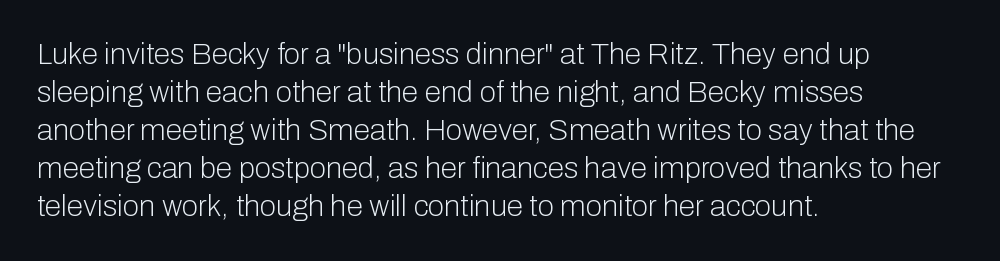
Q: Is the text bold? A: No.
Q: Is the text italic (slanted)? A: No, it is upright.
Q: Is the typeface a serif or a sans-serif typeface? A: Sans-serif.
Q: Is the text underlined? A: No.
Q: How is the paragraph aligned? A: Left-aligned.
Q: Is the spacing between letters normal or unusually wide? A: Normal.
Q: Is the spacing between lines tight, normal or loose? A: Normal.
Q: Width (condensed, normal, or wide)? A: Normal.
Q: Stroke contrast? A: Low.
Q: x-height? A: Medium.
Q: Monospaced? A: No.
